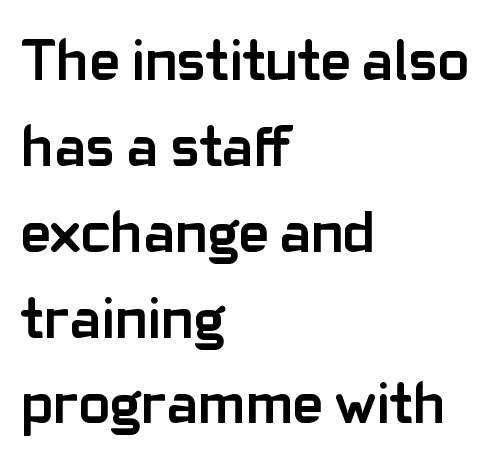
Notice how the stems are strictly vertical — no italics here. Heavy-handed strokes throughout: this text is bold. Does the copy run flush right? No — it runs flush left. Serif or sans? Sans — the stroke terminals are bare. Baseline-to-baseline distance is the conventional proportion of letter height. The face used here is proportionally spaced, like ordinary book or web type.
